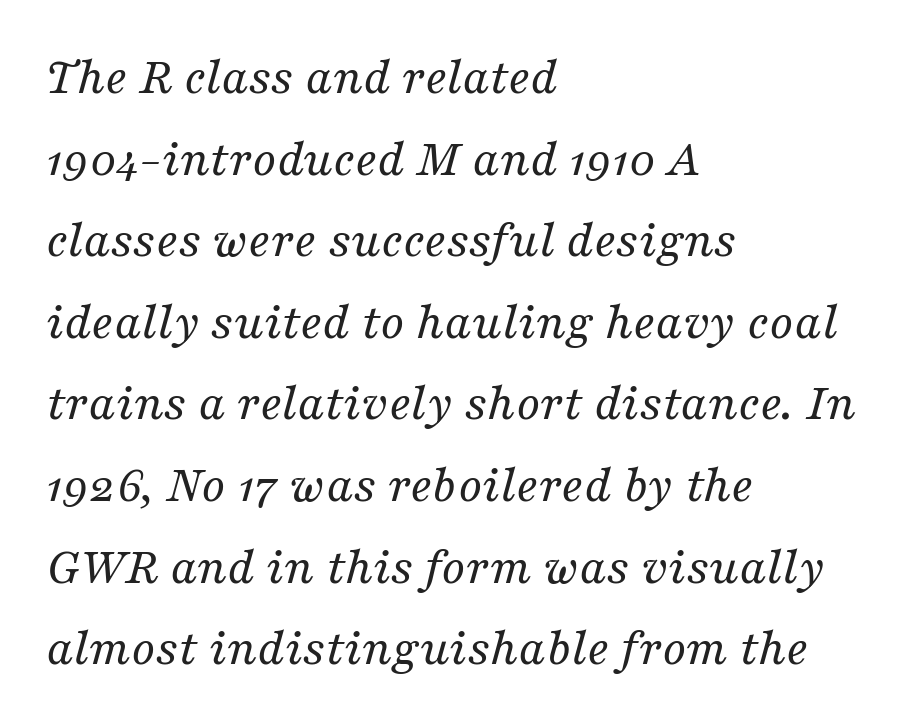
Q: Is the text bold? A: No.
Q: Is the text italic (slanted)? A: Yes, it leans right by about 16 degrees.
Q: Is the typeface a serif or a sans-serif typeface? A: Serif.
Q: Is the text underlined? A: No.
Q: How is the paragraph aligned? A: Left-aligned.
Q: Is the spacing between letters normal or unusually wide? A: Normal.
Q: Is the spacing between lines tight, normal or loose? A: Normal.
Q: Width (condensed, normal, or wide)? A: Normal.
Q: Stroke contrast? A: Medium.
Q: x-height? A: Medium.
Q: Monospaced? A: No.
